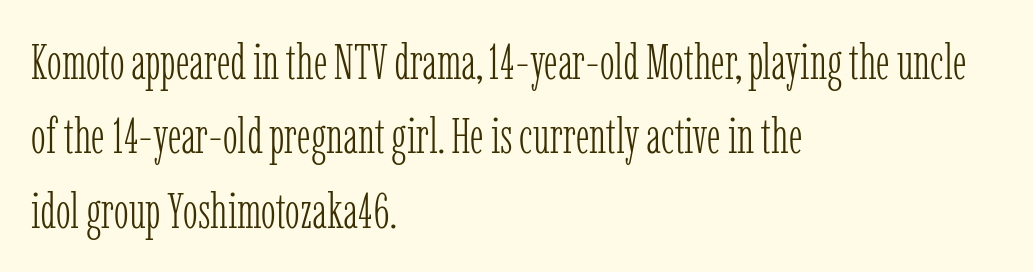
Any mark beneath the type? The region is blank. Upright lettering throughout. Do the characters align in a grid? No, the font is proportional. The horizontal fit of the characters is conventional and even. One glance says typical: line gaps are just what's usual. The font is comparable to plain body text, perhaps lighter.
